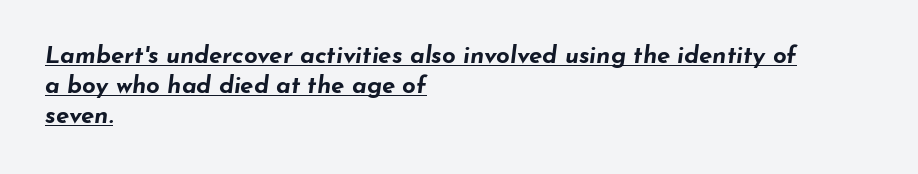
Heft: maximum for text — a bold. Each line of the rendering has a horizontal stroke beneath the glyphs. Quick note: interline space is typical. Visually the block forms a straight wall on the left and a jagged coastline on the right. The horizontal fit of the characters is conventional and even.
